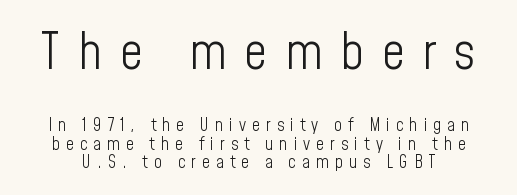
Q: Is the text bold? A: No.
Q: Is the text italic (slanted)? A: No, it is upright.
Q: Is the typeface a serif or a sans-serif typeface? A: Sans-serif.
Q: Is the text underlined? A: No.
Q: Is the spacing between letters normal or unusually wide? A: Unusually wide.
Q: Is the spacing between lines tight, normal or loose? A: Tight.
Q: Which block of text is set in a larger size, the first (top) or the second (bottom)? A: The first (top) one.
Q: Width (condensed, normal, or wide)? A: Condensed.
Q: Stroke contrast? A: Low.
Q: x-height? A: Medium.
Q: Monospaced? A: No.
